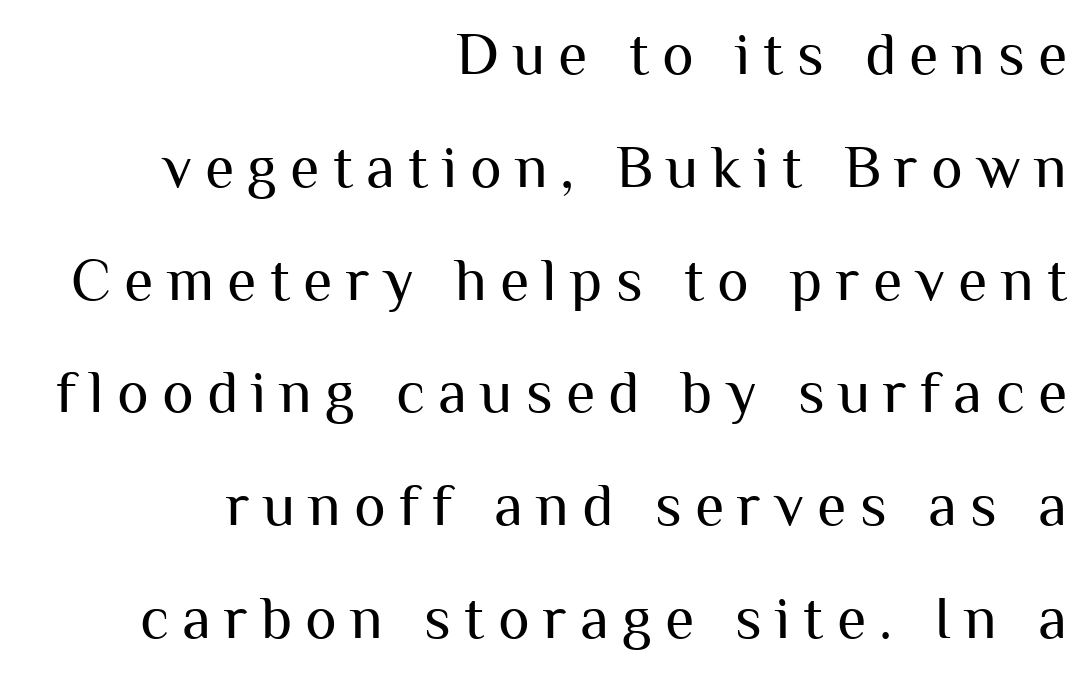
{"serif": "no", "italic": "no", "bold": "no", "weight": "regular", "width": "normal", "stroke_contrast": "medium", "x_height": "medium", "monospaced": "no", "underline": "no", "align": "right", "line_spacing_ratio": 1.88, "letter_spacing": "wide", "letter_spacing_em": 0.22, "glyph_px": 60}
